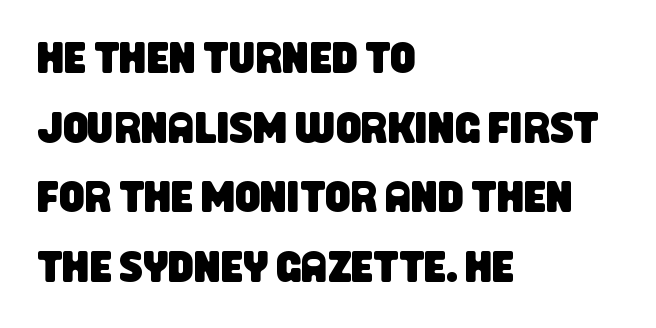
The image shows 44 px condensed sans-serif type; set left-aligned, normal line spacing (1.58x), normal letter spacing, not underlined; low stroke contrast and a large x-height.
